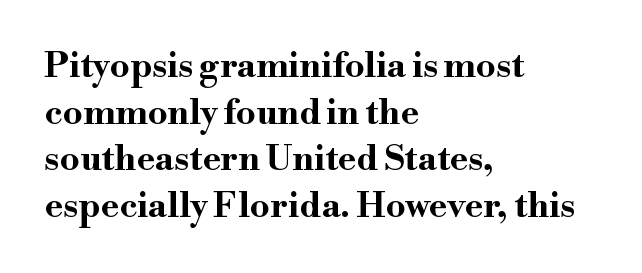
{"serif": "yes", "italic": "no", "bold": "yes", "weight": "bold", "width": "wide", "stroke_contrast": "high", "x_height": "small", "monospaced": "no", "underline": "no", "align": "left", "line_spacing": "normal", "line_spacing_ratio": 1.33, "letter_spacing": "normal", "letter_spacing_em": 0.0, "glyph_px": 35}
